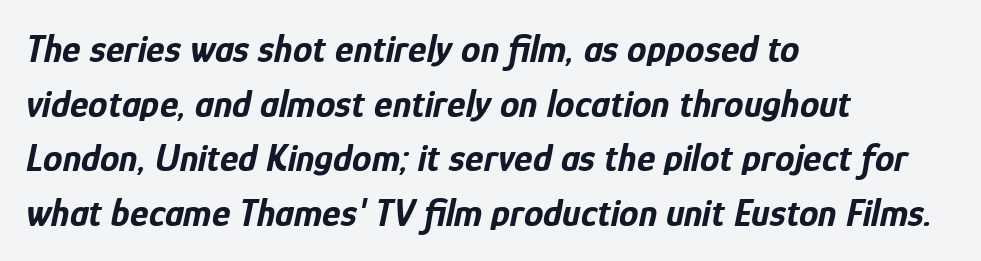
The image shows 39 px bold, condensed type, italic (leaning right); set left-aligned, normal line spacing (1.4x), normal letter spacing, not underlined; low stroke contrast and a medium x-height.
